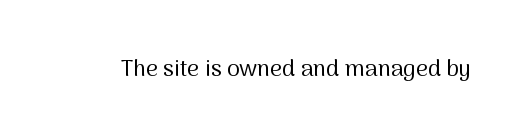
{"italic": "no", "bold": "no", "underline": "no", "letter_spacing": "normal", "letter_spacing_em": 0.0, "glyph_px": 23}
